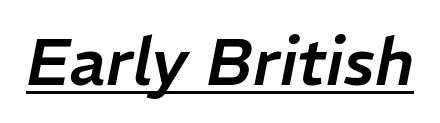
The image shows 66 px text type, italic (leaning right); set normal letter spacing, underlined; low stroke contrast and a medium x-height.
